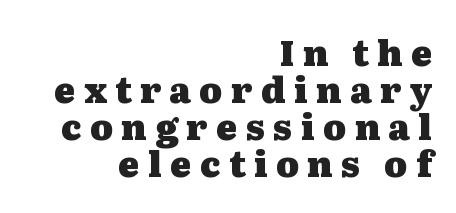
Does the leading feel generous? Not at all — it's pinched. The words here are not underlined. Words appear elongated and porous because spacing is wide. Caption: bold face, heavy strokes. Vertical strokes here are truly vertical.
